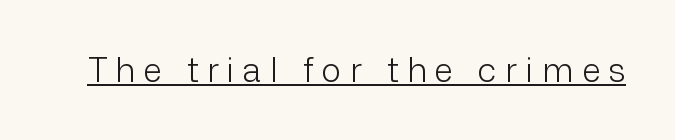
The image shows 33 px light sans-serif type, upright; set unusually wide letter spacing (+0.27 em), underlined; low stroke contrast and a medium x-height.
